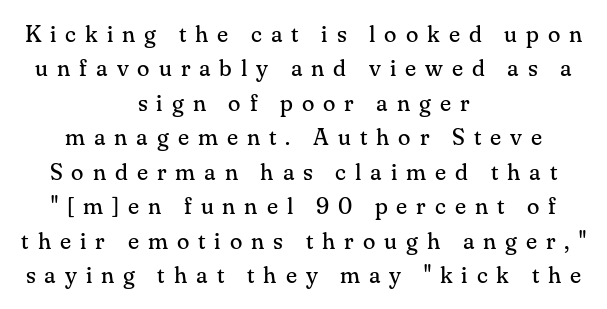
Notice how descenders clear the ascenders below comfortably — that's standard leading. Has an underline been added? It has not. The paragraph shown floats in the horizontal middle. Notice how the stems are strictly vertical — no italics here. Stroke mass is kept to a normal reading level or below.
